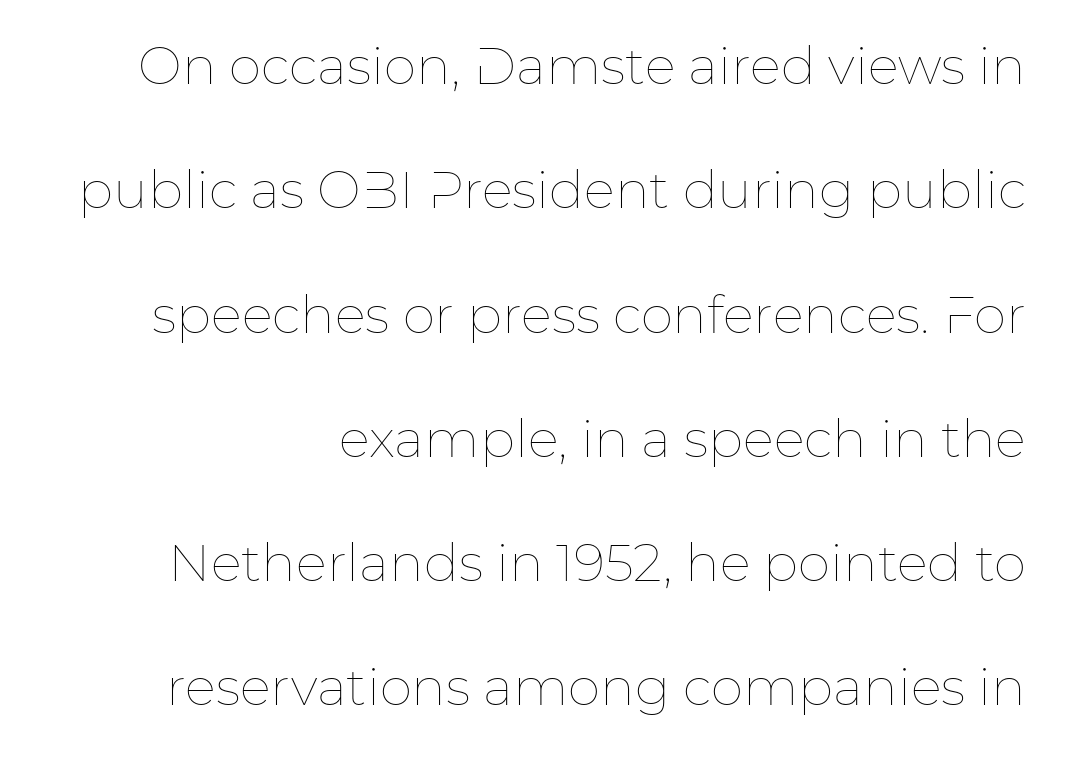
{"italic": "no", "bold": "no", "weight": "thin", "width": "normal", "stroke_contrast": "low", "x_height": "medium", "monospaced": "no", "underline": "no", "align": "right", "line_spacing": "loose", "line_spacing_ratio": 2.39, "letter_spacing": "normal", "letter_spacing_em": 0.0, "glyph_px": 52}
